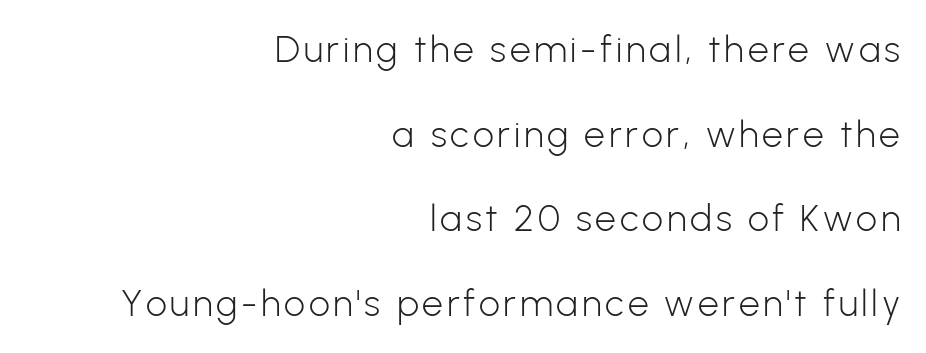
{"serif": "no", "italic": "no", "bold": "no", "weight": "light", "width": "normal", "stroke_contrast": "low", "x_height": "medium", "monospaced": "no", "underline": "no", "align": "right", "line_spacing": "loose", "line_spacing_ratio": 2.29, "glyph_px": 37}
